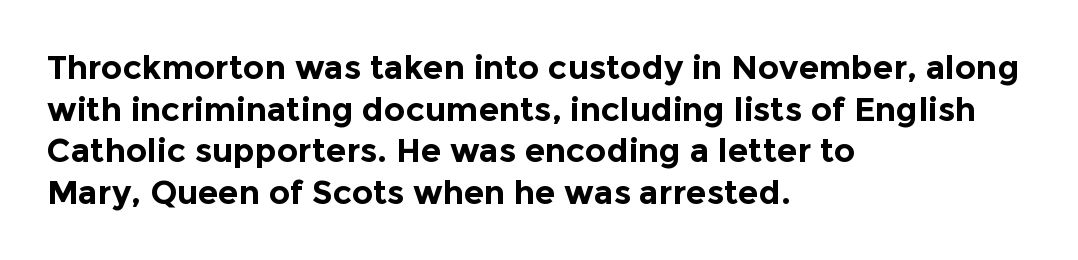
{"serif": "no", "italic": "no", "bold": "yes", "weight": "bold", "width": "normal", "x_height": "medium", "monospaced": "no", "underline": "no", "align": "left", "line_spacing": "normal", "line_spacing_ratio": 1.26, "letter_spacing": "normal", "letter_spacing_em": 0.0, "glyph_px": 33}
